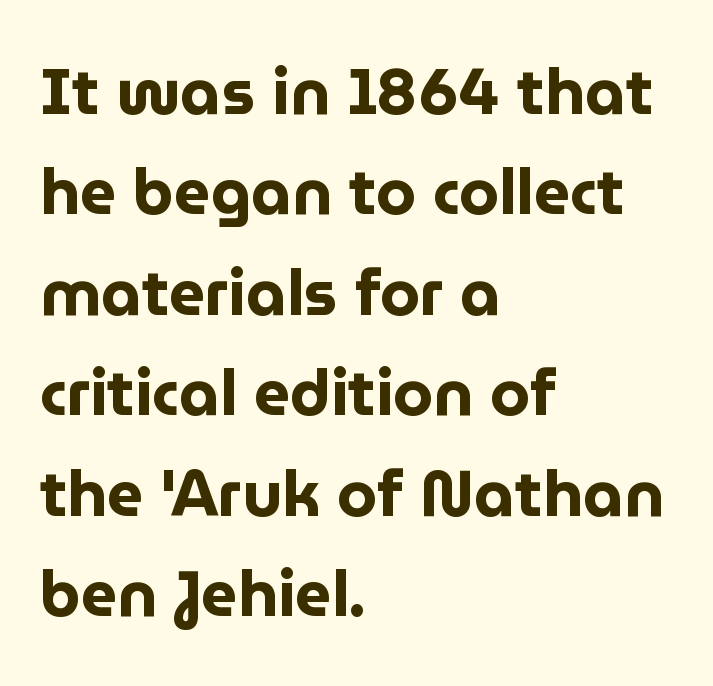
Q: Is the text bold? A: Yes.
Q: Is the text italic (slanted)? A: No, it is upright.
Q: Is the typeface a serif or a sans-serif typeface? A: Sans-serif.
Q: Is the text underlined? A: No.
Q: How is the paragraph aligned? A: Left-aligned.
Q: Is the spacing between letters normal or unusually wide? A: Normal.
Q: Is the spacing between lines tight, normal or loose? A: Normal.
Q: Width (condensed, normal, or wide)? A: Normal.
Q: Stroke contrast? A: Low.
Q: x-height? A: Medium.
Q: Monospaced? A: No.
